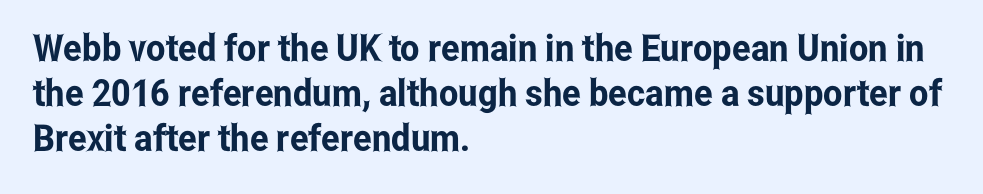
The image shows 37 px condensed sans-serif type, upright; set left-aligned, line spacing 1.21x, normal letter spacing, not underlined; low stroke contrast and a medium x-height.
